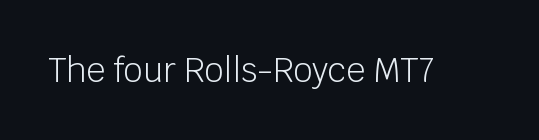
The rendering uses natural spacing where letterforms have individual widths. Nobody touched the tracking dial on this one. The typography opts for an upright posture over an oblique one. No feet cap the strokes, marking this as sans-serif type. Weight: in the light-to-regular range. A bare baseline throughout the passage.
